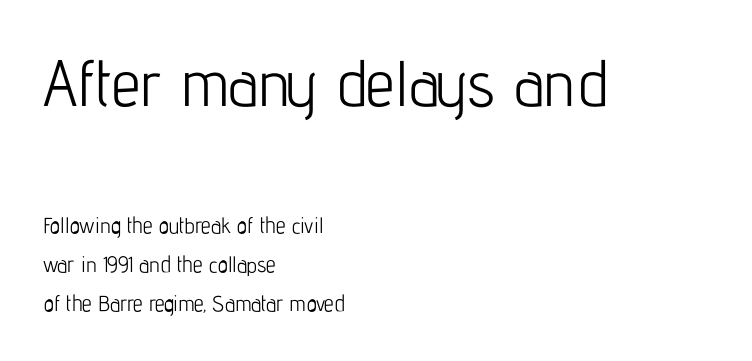
Upright lettering throughout. Notice how the passage keeps a crisp vertical edge on the left only. This sample uses plain, unmodified letter spacing. Does the type have serifs? No, each stem ends abruptly. Scale decreases going downward across the two blocks. These lines are rendered in a variable-pitch font.
